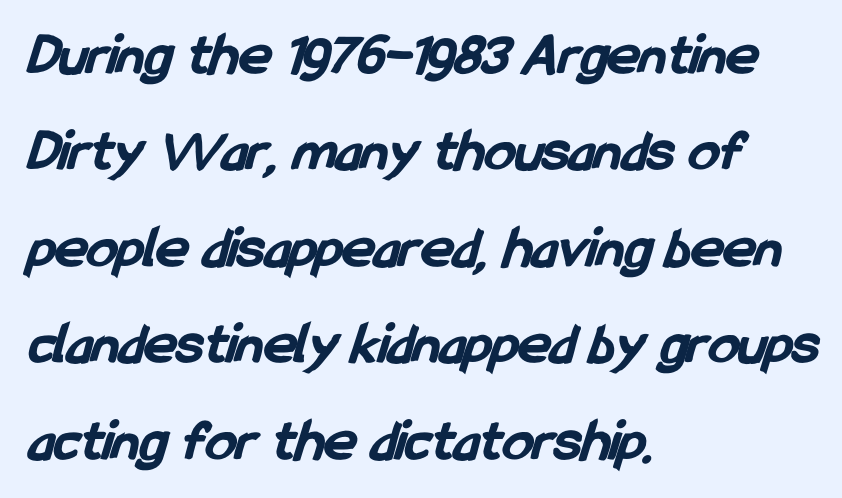
{"serif": "no", "bold": "yes", "weight": "bold", "width": "condensed", "stroke_contrast": "low", "x_height": "medium", "monospaced": "no", "underline": "no", "align": "left", "line_spacing": "normal", "line_spacing_ratio": 1.58, "letter_spacing": "normal", "letter_spacing_em": 0.0, "glyph_px": 61}
